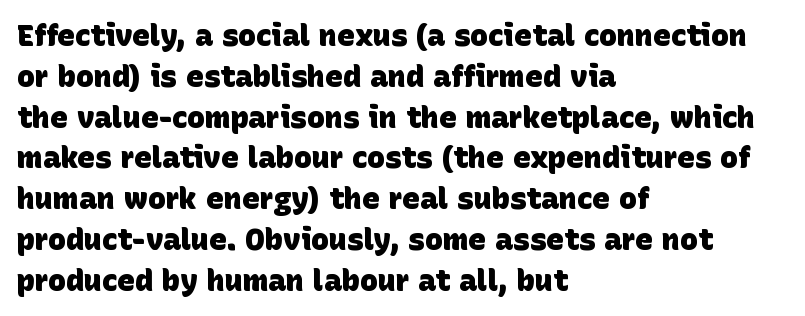
A student would call this left alignment; a typographer would say flush left, rag right. The zone under the glyphs is completely vacant. Proportional: the letters do not fall into vertical columns. Weight: bold. Leading matches the norm, producing a regular column. Characters follow at the spacing the type designer built in.
